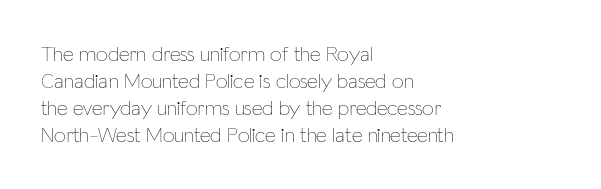
{"italic": "no", "bold": "no", "underline": "no", "align": "left", "line_spacing": "normal", "line_spacing_ratio": 1.28, "letter_spacing": "normal", "letter_spacing_em": 0.0, "glyph_px": 21}
